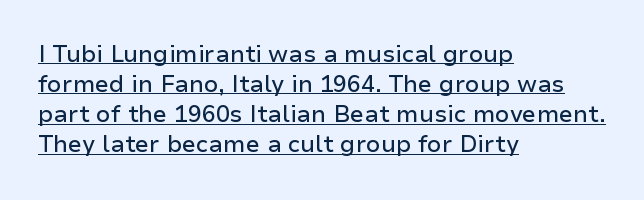
Q: Is the text italic (slanted)? A: No, it is upright.
Q: Is the text underlined? A: Yes.
Q: How is the paragraph aligned? A: Left-aligned.
Q: Is the spacing between letters normal or unusually wide? A: Normal.
Q: Is the spacing between lines tight, normal or loose? A: Normal.
